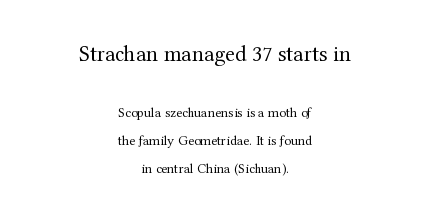
Q: Is the text bold? A: No.
Q: Is the text italic (slanted)? A: No, it is upright.
Q: Is the text underlined? A: No.
Q: How is the paragraph aligned? A: Centered.
Q: Is the spacing between letters normal or unusually wide? A: Normal.
Q: Is the spacing between lines tight, normal or loose? A: Loose.
Q: Which block of text is set in a larger size, the first (top) or the second (bottom)? A: The first (top) one.
